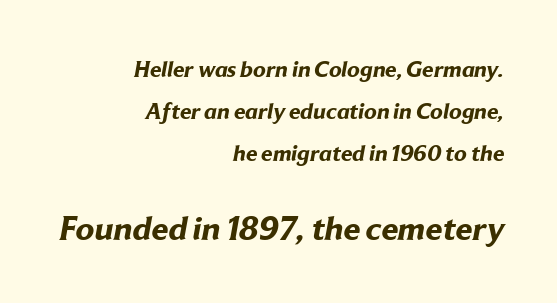
{"serif": "no", "bold": "yes", "weight": "bold", "width": "normal", "stroke_contrast": "low", "x_height": "medium", "monospaced": "no", "underline": "no", "align": "right", "line_spacing_ratio": 1.83, "letter_spacing": "normal", "letter_spacing_em": 0.0, "larger_block": "second", "size_ratio": 1.48, "glyph_px": 34}
